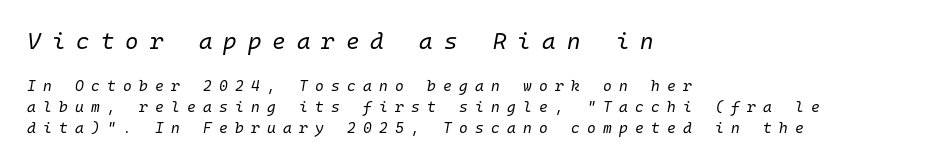
Q: Is the text bold? A: No.
Q: Is the text italic (slanted)? A: Yes, it leans right by about 10 degrees.
Q: Is the text underlined? A: No.
Q: How is the paragraph aligned? A: Left-aligned.
Q: Is the spacing between letters normal or unusually wide? A: Unusually wide.
Q: Is the spacing between lines tight, normal or loose? A: Normal.
Q: Which block of text is set in a larger size, the first (top) or the second (bottom)? A: The first (top) one.
